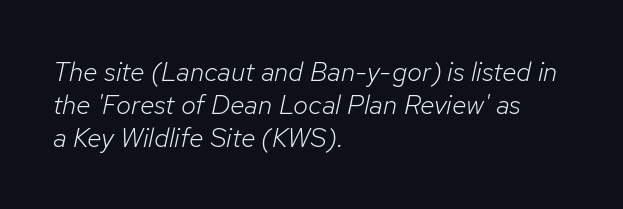
Plain, unruled lines of type. The typography opts for an oblique posture over an upright one. Default kerning and tracking; the words read as compact shapes. The setting favours the left margin, as ordinary paragraphs usually do. The strokes carry an ordinary text weight at most.
